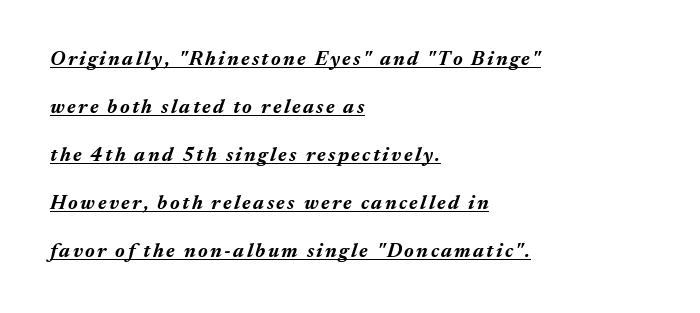
{"italic": "yes", "lean": "right", "slant_degrees": 17, "bold": "yes", "underline": "yes", "align": "left", "line_spacing": "loose", "line_spacing_ratio": 2.4, "glyph_px": 20}
